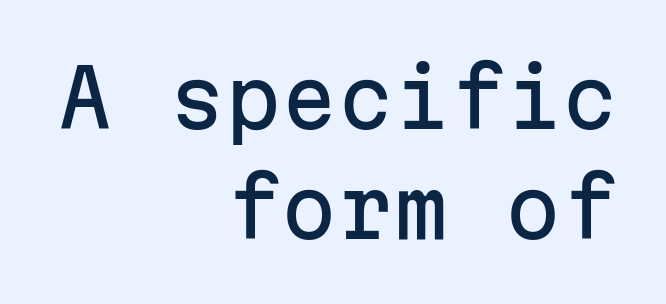
Q: Is the text italic (slanted)? A: No, it is upright.
Q: Is the typeface a serif or a sans-serif typeface? A: Sans-serif.
Q: Is the text underlined? A: No.
Q: How is the paragraph aligned? A: Right-aligned.
Q: Is the spacing between letters normal or unusually wide? A: Normal.
Q: Is the spacing between lines tight, normal or loose? A: Normal.
Q: Width (condensed, normal, or wide)? A: Normal.
Q: Stroke contrast? A: Low.
Q: x-height? A: Medium.
Q: Monospaced? A: Yes.
